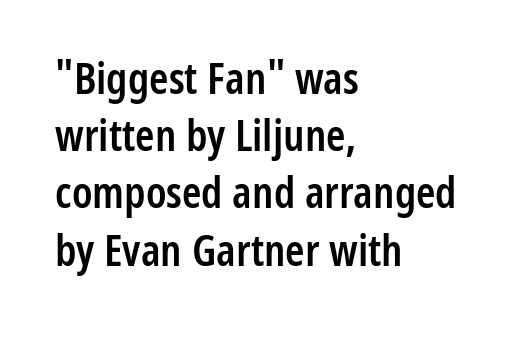
The image shows 44 px semibold, condensed sans-serif type, upright; set left-aligned, normal line spacing (1.3x), normal letter spacing, not underlined; low stroke contrast and a medium x-height.
